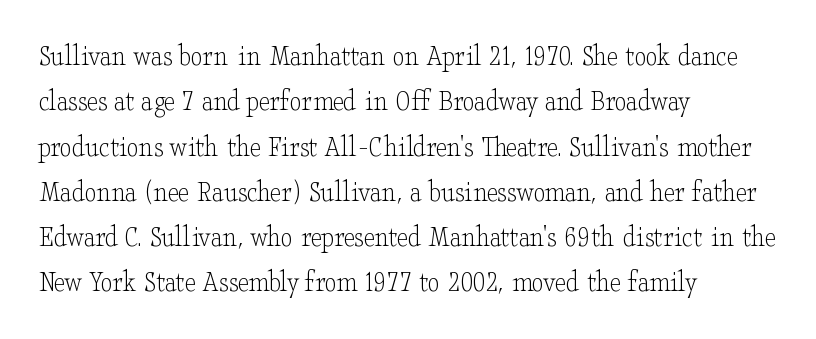
Underlining? Definitely not there. Glyph-to-glyph distance matches everyday printed text. Font category for this specimen: serif. Quick note: not italic, upright. Spacing verdict: proportional, widths tailored to each character.
